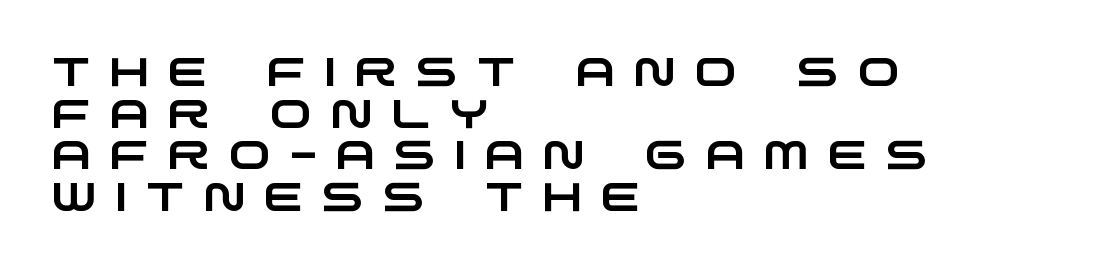
{"serif": "no", "width": "wide", "stroke_contrast": "low", "x_height": "large", "monospaced": "no", "underline": "no", "align": "left", "line_spacing": "tight", "line_spacing_ratio": 1.04, "letter_spacing": "wide", "letter_spacing_em": 0.47, "glyph_px": 40}
